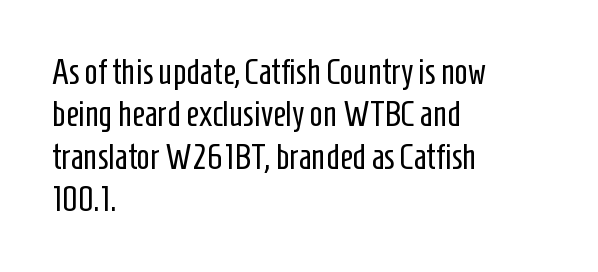
The image shows 35 px regular-weight, condensed sans-serif type, upright; set left-aligned, line spacing 1.21x, normal letter spacing, not underlined; low stroke contrast and a medium x-height.
